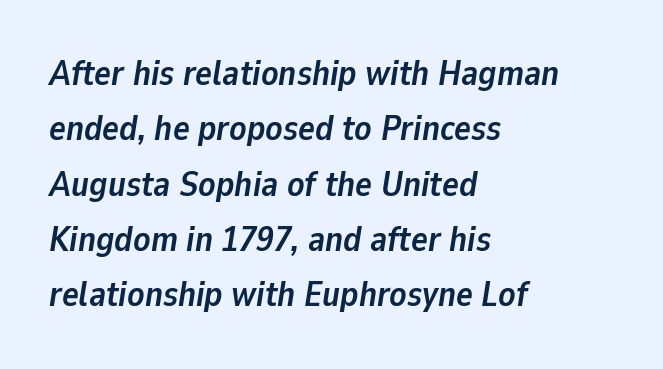
{"italic": "yes", "lean": "right", "slant_degrees": 9, "bold": "yes", "weight": "semibold", "width": "normal", "stroke_contrast": "low", "x_height": "medium", "monospaced": "no", "underline": "no", "align": "left", "line_spacing": "normal", "line_spacing_ratio": 1.58, "letter_spacing": "normal", "letter_spacing_em": 0.0, "glyph_px": 35}
